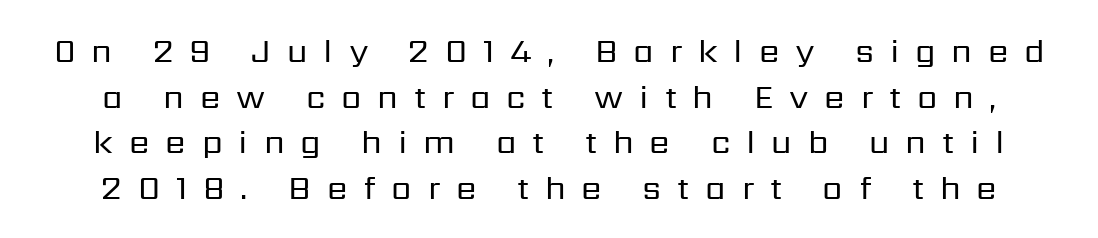
Q: Is the text bold? A: No.
Q: Is the text italic (slanted)? A: No, it is upright.
Q: Is the typeface a serif or a sans-serif typeface? A: Sans-serif.
Q: Is the text underlined? A: No.
Q: Is the spacing between letters normal or unusually wide? A: Unusually wide.
Q: Is the spacing between lines tight, normal or loose? A: Normal.
Q: Width (condensed, normal, or wide)? A: Normal.
Q: Stroke contrast? A: Low.
Q: x-height? A: Medium.
Q: Monospaced? A: No.
